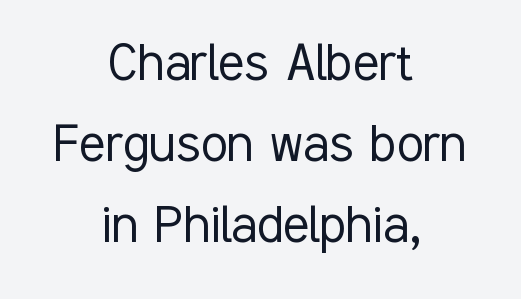
Nothing heavy about these letters — not bold at all. Nobody drew a line under any word here. The characters display no serif detailing; their extremities are plain. These lines are rendered in a variable-pitch font. These lines keep a tight, regular rhythm from letter to letter. Layout note: lines centered.
